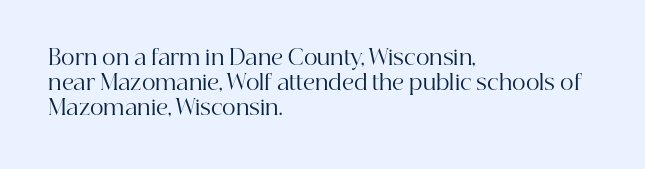
The letterforms sit shoulder to shoulder at normal distance. Typeset ragged right — the left edge is the straight one. The lettering holds an erect, upright posture throughout. Vertical stems look standard width or narrower in stroke. Beneath every word, the page is bare.
